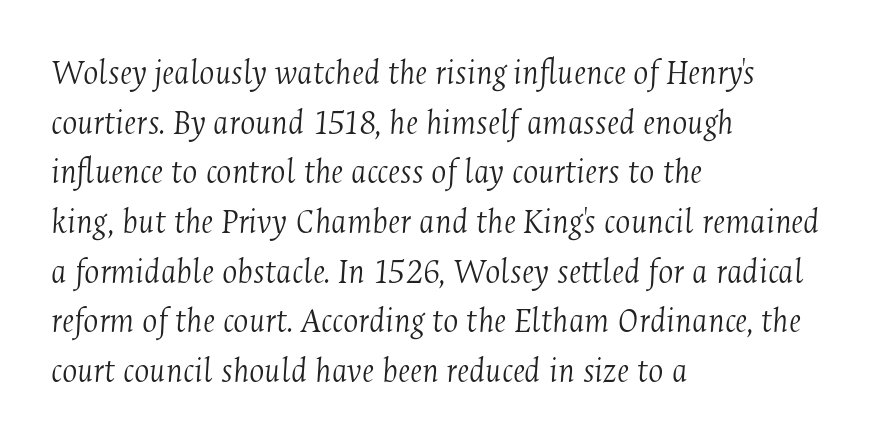
{"serif": "yes", "italic": "yes", "lean": "right", "slant_degrees": 4, "bold": "no", "weight": "light", "width": "condensed", "stroke_contrast": "medium", "x_height": "medium", "monospaced": "no", "underline": "no", "align": "left", "line_spacing": "normal", "line_spacing_ratio": 1.38, "letter_spacing": "normal", "letter_spacing_em": 0.0, "glyph_px": 36}
